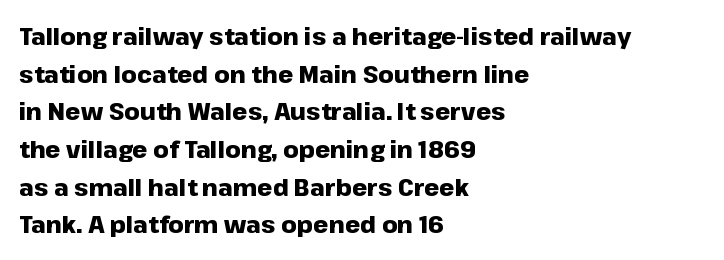
Q: Is the text bold? A: Yes.
Q: Is the text italic (slanted)? A: No, it is upright.
Q: Is the text underlined? A: No.
Q: How is the paragraph aligned? A: Left-aligned.
Q: Is the spacing between letters normal or unusually wide? A: Normal.
Q: Is the spacing between lines tight, normal or loose? A: Normal.
